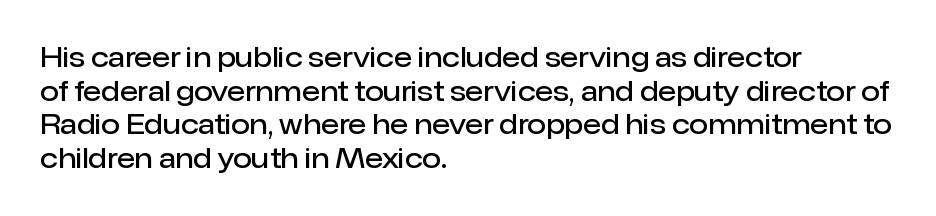
{"italic": "no", "bold": "semi", "underline": "no", "align": "left", "line_spacing": "normal", "line_spacing_ratio": 1.25, "letter_spacing": "normal", "letter_spacing_em": 0.0, "glyph_px": 27}
